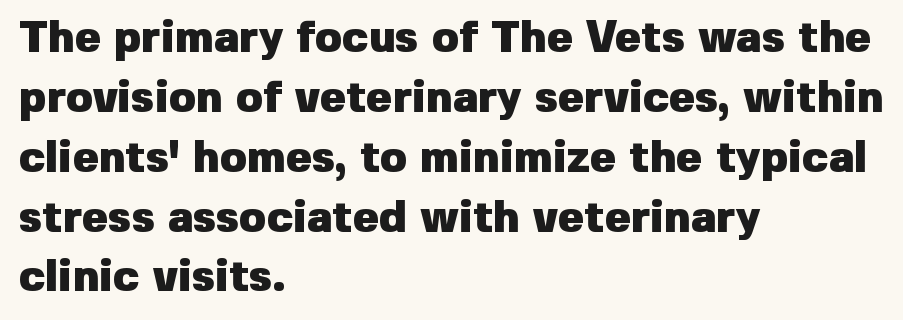
The image shows 44 px heavy sans-serif type, upright; set left-aligned, normal line spacing (1.36x), normal letter spacing, not underlined; low stroke contrast and a medium x-height.
